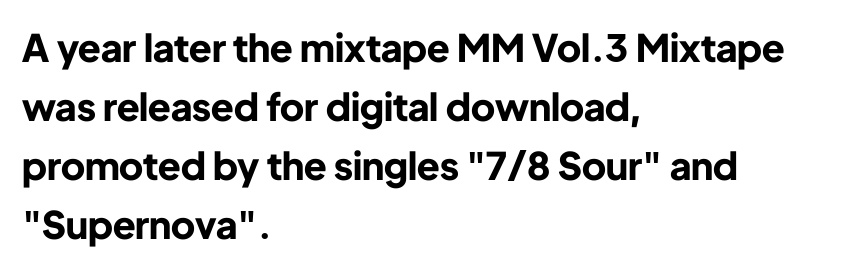
Strong, thick strokes mark this as bold type. Summary of vertical rhythm: regular, with standard interline spacing. Tall strokes in this sample are plumb rather than angled. Serif or sans? Sans — the stroke terminals are bare. Left-aligned paragraph, ragged on the right. The rendering uses natural spacing where letterforms have individual widths.
